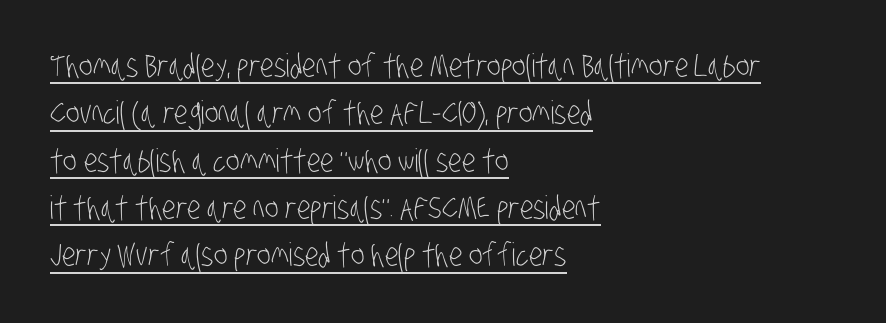
Q: Is the text bold? A: No.
Q: Is the typeface a serif or a sans-serif typeface? A: Sans-serif.
Q: Is the text underlined? A: Yes.
Q: How is the paragraph aligned? A: Left-aligned.
Q: Is the spacing between letters normal or unusually wide? A: Normal.
Q: Is the spacing between lines tight, normal or loose? A: Normal.
Q: Width (condensed, normal, or wide)? A: Condensed.
Q: Stroke contrast? A: Low.
Q: x-height? A: Large.
Q: Monospaced? A: No.
